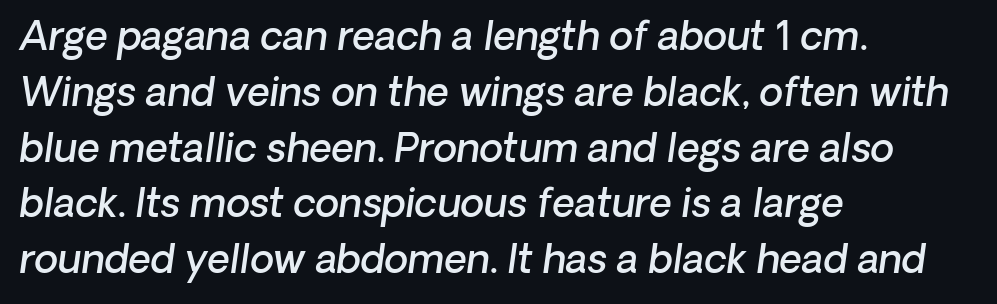
Q: Is the text bold? A: Semi-bold.
Q: Is the text italic (slanted)? A: Yes, it leans right by about 8 degrees.
Q: Is the text underlined? A: No.
Q: How is the paragraph aligned? A: Left-aligned.
Q: Is the spacing between letters normal or unusually wide? A: Normal.
Q: Is the spacing between lines tight, normal or loose? A: Normal.
Q: Width (condensed, normal, or wide)? A: Normal.
Q: Stroke contrast? A: Low.
Q: x-height? A: Medium.
Q: Monospaced? A: No.
